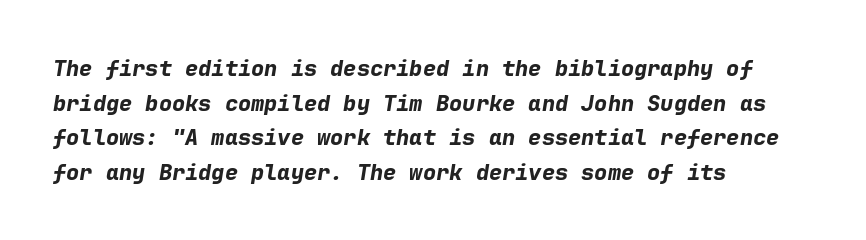
Q: Is the text bold? A: Yes.
Q: Is the text italic (slanted)? A: Yes, it leans right by about 9 degrees.
Q: Is the text underlined? A: No.
Q: How is the paragraph aligned? A: Left-aligned.
Q: Is the spacing between letters normal or unusually wide? A: Normal.
Q: Is the spacing between lines tight, normal or loose? A: Normal.
